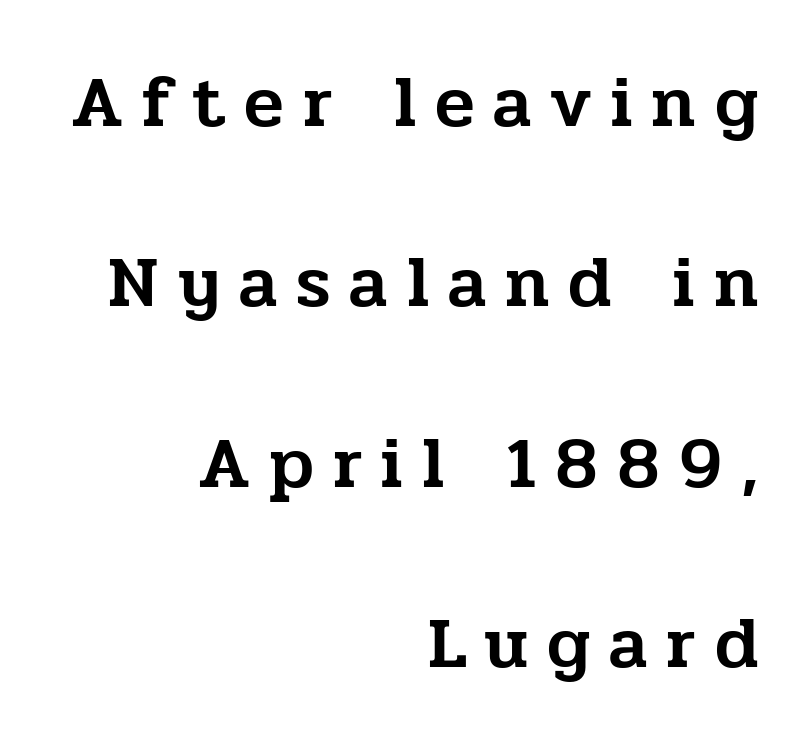
Q: Is the text italic (slanted)? A: No, it is upright.
Q: Is the typeface a serif or a sans-serif typeface? A: Serif.
Q: Is the text underlined? A: No.
Q: How is the paragraph aligned? A: Right-aligned.
Q: Is the spacing between letters normal or unusually wide? A: Unusually wide.
Q: Is the spacing between lines tight, normal or loose? A: Loose.
Q: Width (condensed, normal, or wide)? A: Normal.
Q: Stroke contrast? A: Low.
Q: x-height? A: Medium.
Q: Monospaced? A: No.
